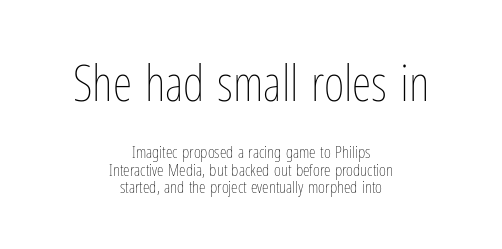
In terms of leading, this rendering errs on the cramped side. Italic? Not at all — the glyphs are vertical. Quick note: underline off. Layout note: lines centered. The characters are drawn with everyday or finer stroke widths.
